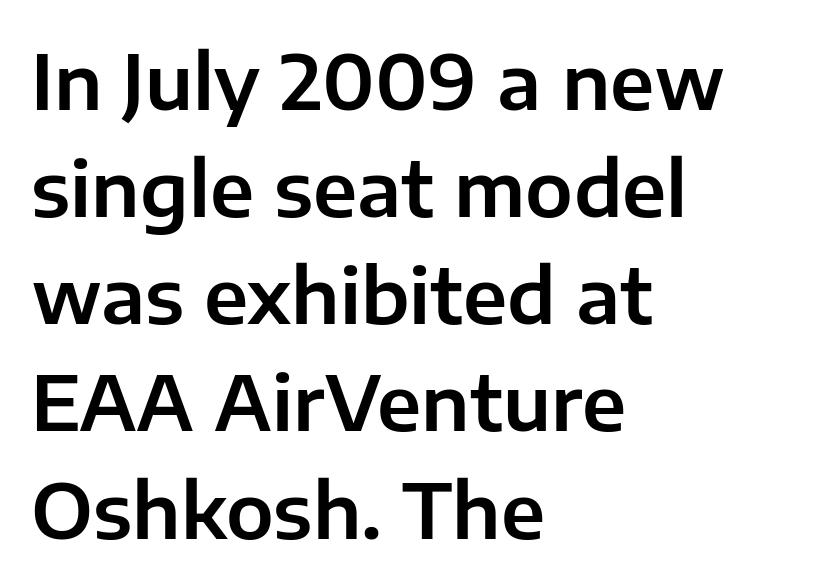
{"serif": "no", "italic": "no", "width": "normal", "stroke_contrast": "low", "x_height": "medium", "monospaced": "no", "underline": "no", "align": "left", "line_spacing": "normal", "line_spacing_ratio": 1.41, "letter_spacing": "normal", "letter_spacing_em": 0.0, "glyph_px": 76}
